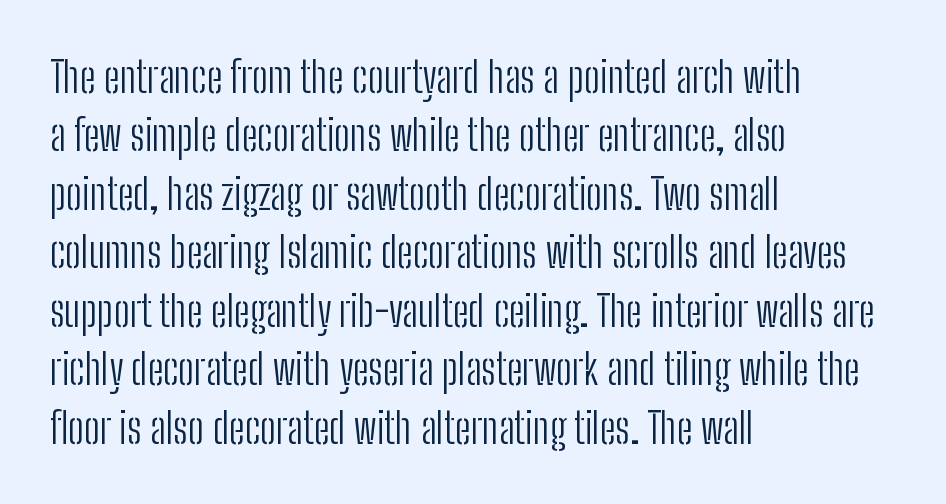
{"serif": "no", "italic": "no", "bold": "no", "weight": "light", "width": "condensed", "stroke_contrast": "low", "x_height": "medium", "monospaced": "no", "underline": "no", "align": "left", "line_spacing": "normal", "line_spacing_ratio": 1.36, "letter_spacing": "normal", "letter_spacing_em": 0.0, "glyph_px": 43}
